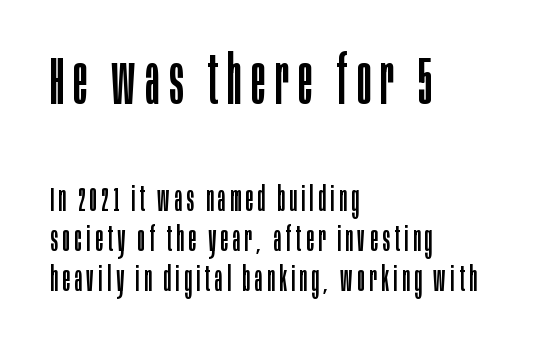
The image shows 67 px regular-weight, condensed sans-serif type, upright; set left-aligned, line spacing 1.18x, not underlined; the first (top) block is 1.97x larger; low stroke contrast and a large x-height.
